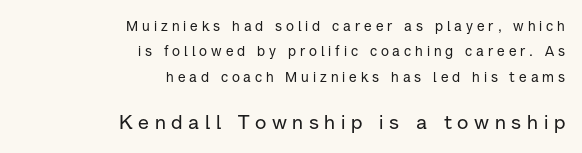
Q: Is the text italic (slanted)? A: No, it is upright.
Q: Is the text underlined? A: No.
Q: How is the paragraph aligned? A: Right-aligned.
Q: Is the spacing between letters normal or unusually wide? A: Unusually wide.
Q: Which block of text is set in a larger size, the first (top) or the second (bottom)? A: The second (bottom) one.
